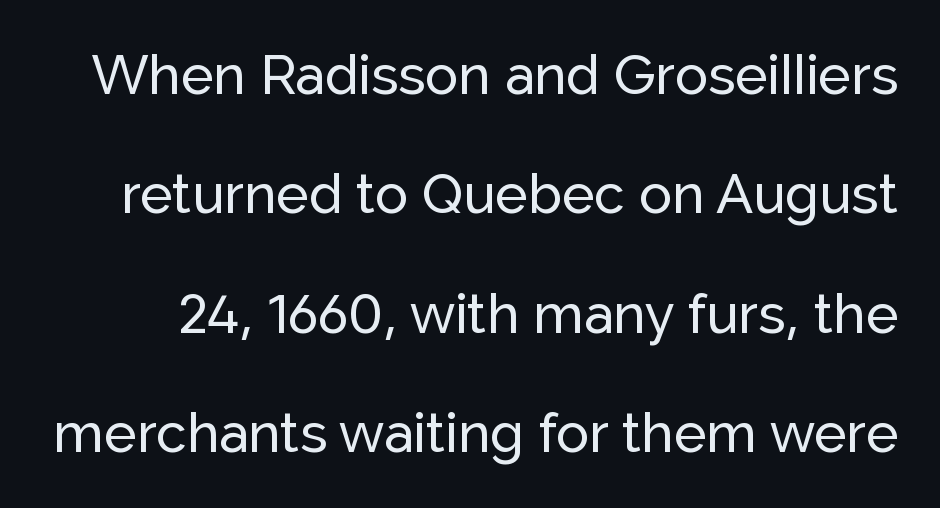
A great deal of white space separates one row of letters from the next. What kind of face is this? One without serifs — a sans. No word sits above an underline. Looks like regular typesetting: each glyph gets only the width it needs. Caption: standard tracking, unaltered.
